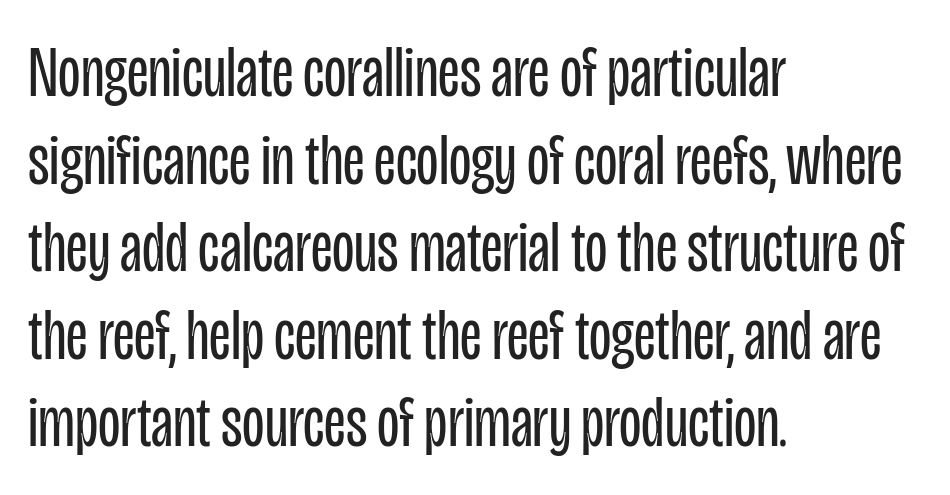
The image shows 73 px regular-weight, condensed sans-serif type, upright; set left-aligned, line spacing 1.2x, normal letter spacing, not underlined; low stroke contrast and a large x-height.
